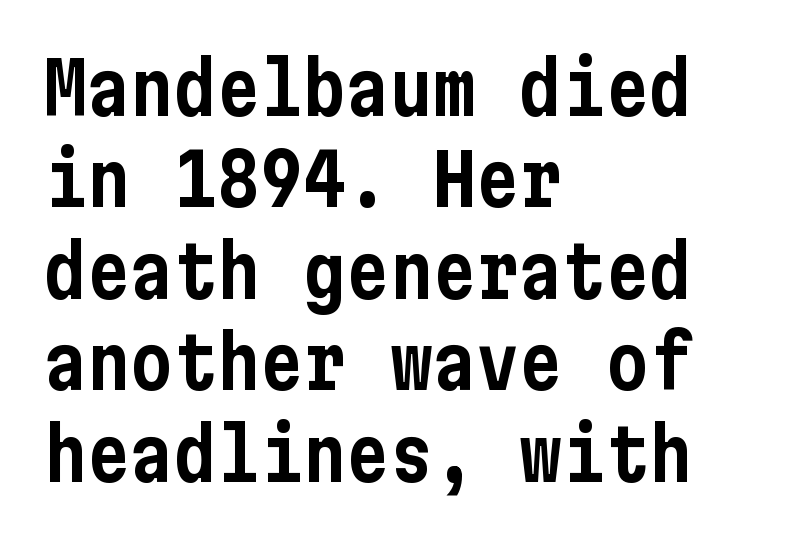
{"serif": "no", "italic": "no", "width": "condensed", "stroke_contrast": "low", "x_height": "medium", "underline": "no", "align": "left", "line_spacing": "normal", "line_spacing_ratio": 1.27, "letter_spacing": "normal", "letter_spacing_em": 0.0, "glyph_px": 72}
